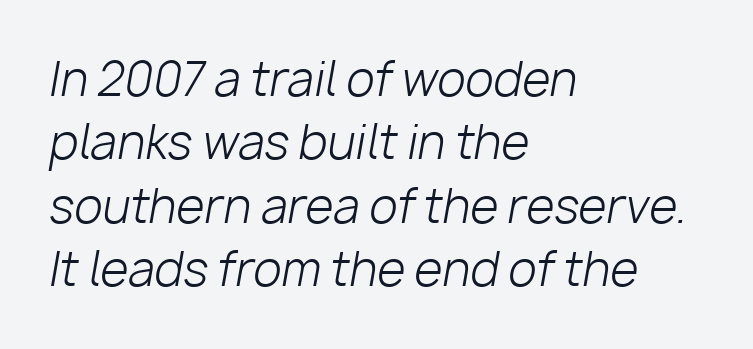
Q: Is the text bold? A: No.
Q: Is the text italic (slanted)? A: Yes, it leans right by about 10 degrees.
Q: Is the text underlined? A: No.
Q: How is the paragraph aligned? A: Left-aligned.
Q: Is the spacing between letters normal or unusually wide? A: Normal.
Q: Is the spacing between lines tight, normal or loose? A: Normal.
Q: Width (condensed, normal, or wide)? A: Normal.
Q: Stroke contrast? A: Low.
Q: x-height? A: Medium.
Q: Monospaced? A: No.
